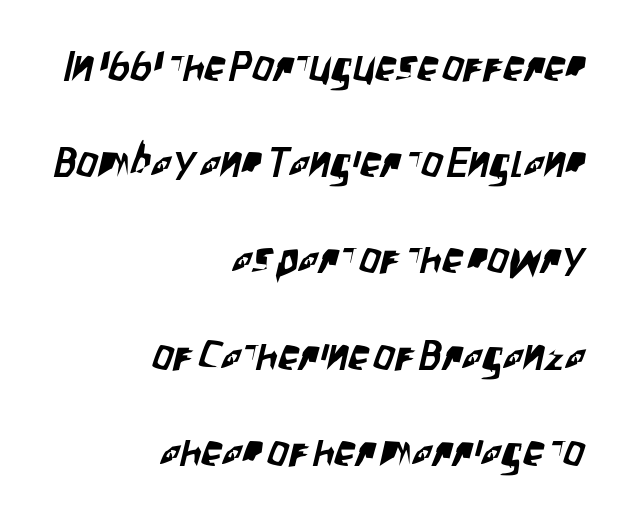
Q: Is the typeface a serif or a sans-serif typeface? A: Sans-serif.
Q: Is the text underlined? A: No.
Q: How is the paragraph aligned? A: Right-aligned.
Q: Is the spacing between letters normal or unusually wide? A: Normal.
Q: Is the spacing between lines tight, normal or loose? A: Loose.
Q: Width (condensed, normal, or wide)? A: Condensed.
Q: Stroke contrast? A: Low.
Q: x-height? A: Large.
Q: Monospaced? A: No.
